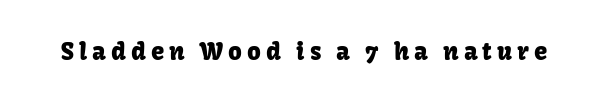
The image shows 24 px text type, upright; set unusually wide letter spacing (+0.21 em), not underlined.
